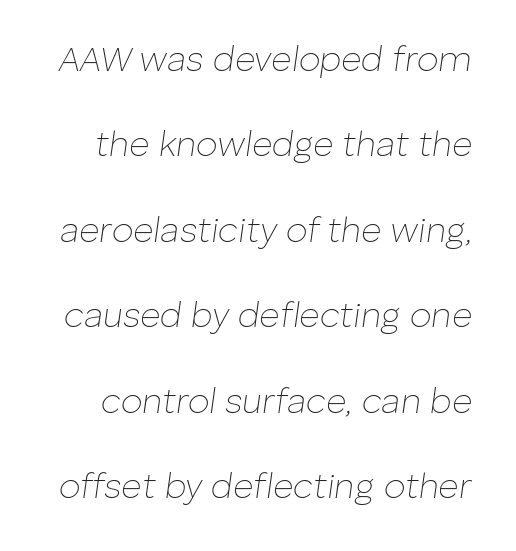
Q: Is the text bold? A: No.
Q: Is the text italic (slanted)? A: Yes, it leans right by about 8 degrees.
Q: Is the text underlined? A: No.
Q: Is the spacing between letters normal or unusually wide? A: Normal.
Q: Is the spacing between lines tight, normal or loose? A: Loose.
Q: Width (condensed, normal, or wide)? A: Normal.
Q: Stroke contrast? A: Low.
Q: x-height? A: Medium.
Q: Monospaced? A: No.
